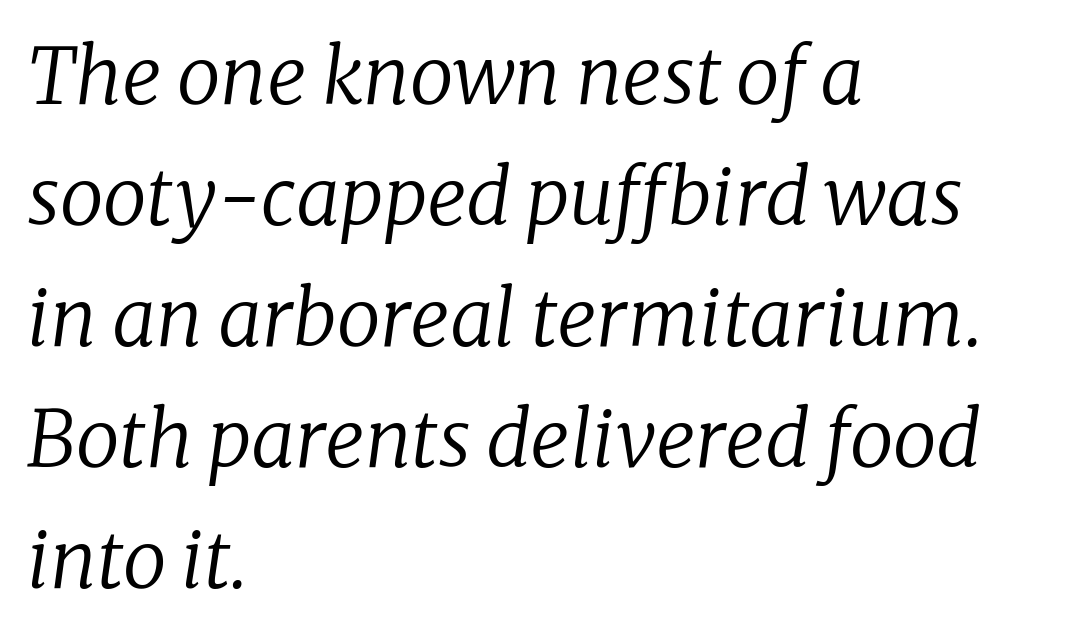
{"serif": "yes", "italic": "yes", "lean": "right", "slant_degrees": 8, "bold": "no", "weight": "regular", "width": "normal", "stroke_contrast": "low", "x_height": "medium", "monospaced": "no", "underline": "no", "align": "left", "line_spacing": "normal", "line_spacing_ratio": 1.55, "letter_spacing": "normal", "letter_spacing_em": 0.0, "glyph_px": 78}
